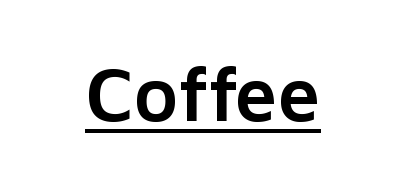
A typesetter would label this face a sans. Is the letter spacing exaggerated? No — it looks like the ordinary default. Every word sits above its own underline. Style check: upright. A typesetter would call this proportional, since set widths differ per character.
